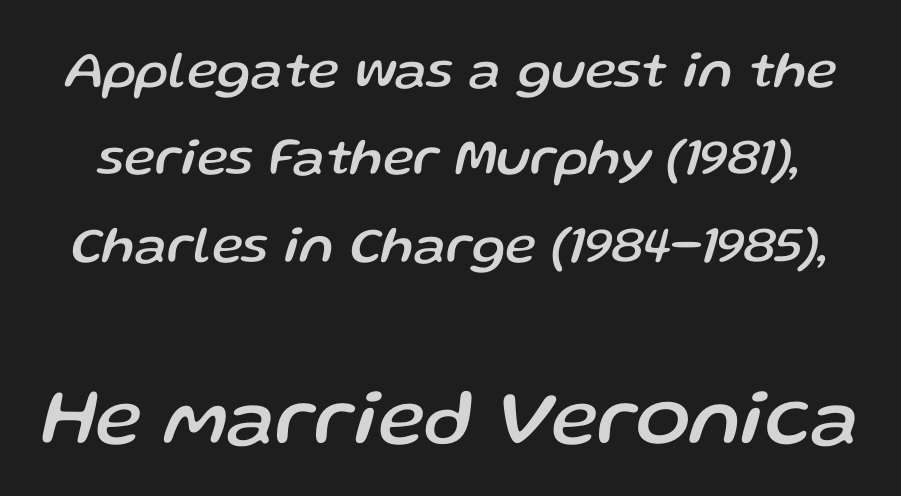
Q: Is the text italic (slanted)? A: Yes, it leans right by about 13 degrees.
Q: Is the text underlined? A: No.
Q: Is the spacing between letters normal or unusually wide? A: Normal.
Q: Is the spacing between lines tight, normal or loose? A: Normal.
Q: Which block of text is set in a larger size, the first (top) or the second (bottom)? A: The second (bottom) one.
Q: Width (condensed, normal, or wide)? A: Normal.
Q: Stroke contrast? A: Low.
Q: x-height? A: Medium.
Q: Monospaced? A: No.
